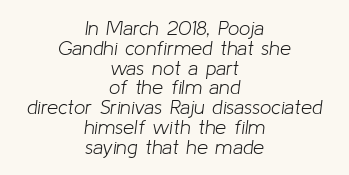
Q: Is the text bold? A: No.
Q: Is the text italic (slanted)? A: Yes, it leans right by about 8 degrees.
Q: Is the text underlined? A: No.
Q: How is the paragraph aligned? A: Centered.
Q: Is the spacing between letters normal or unusually wide? A: Normal.
Q: Is the spacing between lines tight, normal or loose? A: Tight.
